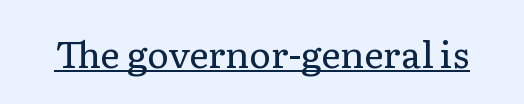
{"serif": "yes", "italic": "no", "bold": "no", "weight": "regular", "width": "normal", "stroke_contrast": "low", "x_height": "medium", "monospaced": "no", "underline": "yes", "letter_spacing": "normal", "letter_spacing_em": 0.0, "glyph_px": 37}
